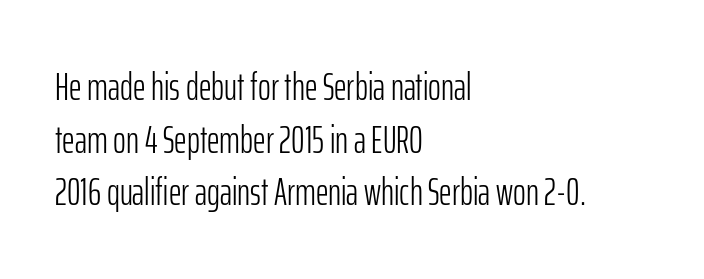
Q: Is the text bold? A: No.
Q: Is the text italic (slanted)? A: No, it is upright.
Q: Is the typeface a serif or a sans-serif typeface? A: Sans-serif.
Q: Is the text underlined? A: No.
Q: How is the paragraph aligned? A: Left-aligned.
Q: Is the spacing between letters normal or unusually wide? A: Normal.
Q: Is the spacing between lines tight, normal or loose? A: Normal.
Q: Width (condensed, normal, or wide)? A: Condensed.
Q: Stroke contrast? A: Low.
Q: x-height? A: Medium.
Q: Monospaced? A: No.
